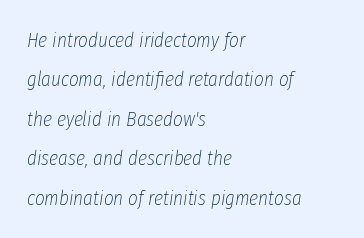
The baseline area is clear. Nothing unusual about the tracking: characters are spaced as the font intends. The rag falls on the right side of this text block. Compared with a typical body face, this is equally light or lighter still. Is the type slanted? Yes — the strokes lean at a clear angle.
